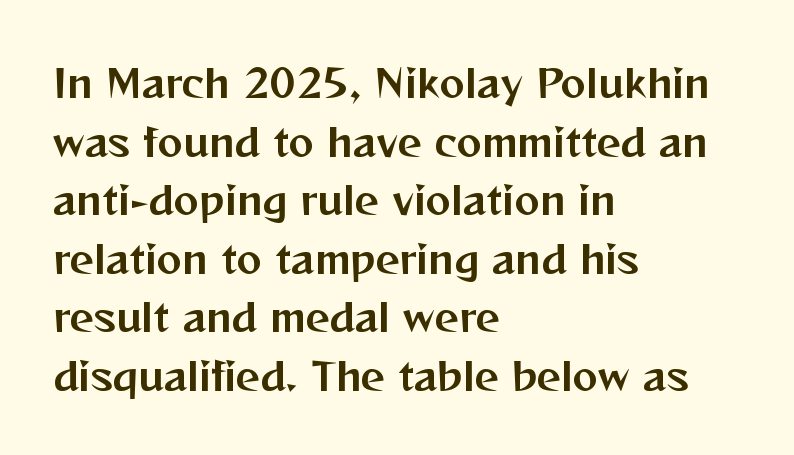
Stroke terminals: plain, sans-serif. No italicization has been applied; the sample stays upright. Is this a fixed-width face? No — the glyphs have proportional, varying widths. Spacing between characters is what you'd get straight out of the box. A clean baseline with only descenders dipping below it.
